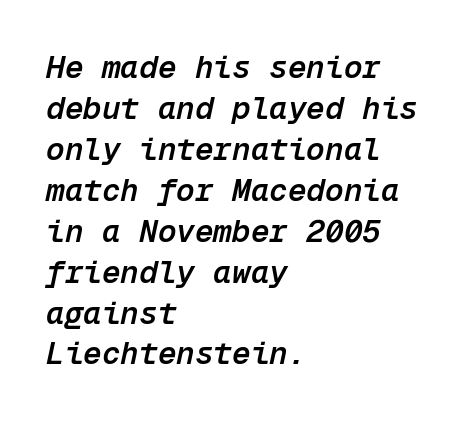
Q: Is the text bold? A: Semi-bold.
Q: Is the text italic (slanted)? A: Yes, it leans right by about 12 degrees.
Q: Is the text underlined? A: No.
Q: How is the paragraph aligned? A: Left-aligned.
Q: Is the spacing between letters normal or unusually wide? A: Normal.
Q: Is the spacing between lines tight, normal or loose? A: Normal.
Q: Width (condensed, normal, or wide)? A: Normal.
Q: Stroke contrast? A: Low.
Q: x-height? A: Medium.
Q: Monospaced? A: Yes.
